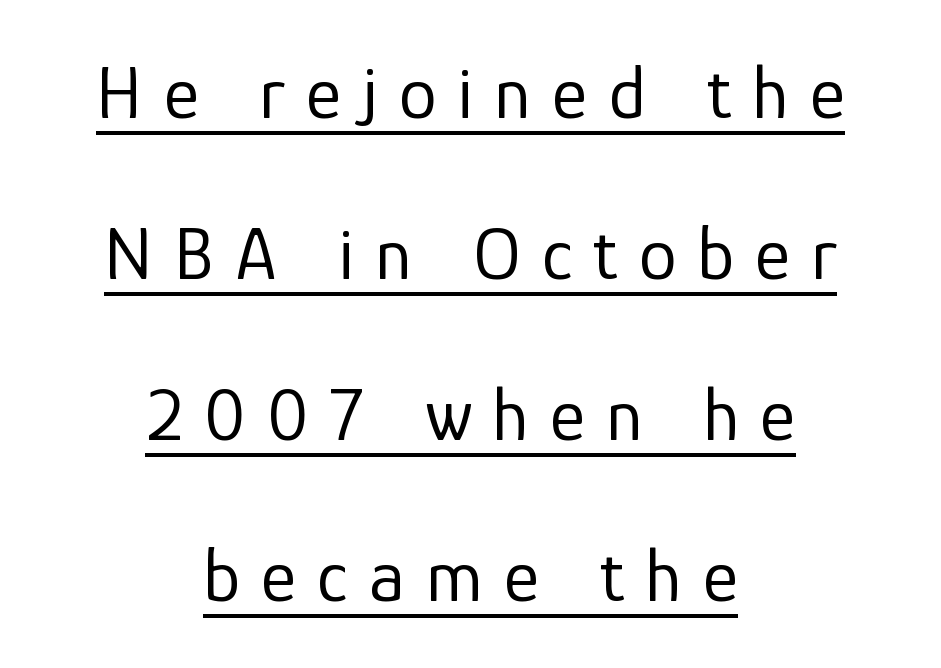
Q: Is the text bold? A: No.
Q: Is the text italic (slanted)? A: No, it is upright.
Q: Is the typeface a serif or a sans-serif typeface? A: Sans-serif.
Q: Is the text underlined? A: Yes.
Q: How is the paragraph aligned? A: Centered.
Q: Is the spacing between letters normal or unusually wide? A: Unusually wide.
Q: Is the spacing between lines tight, normal or loose? A: Loose.
Q: Width (condensed, normal, or wide)? A: Normal.
Q: Stroke contrast? A: Low.
Q: x-height? A: Medium.
Q: Monospaced? A: No.
